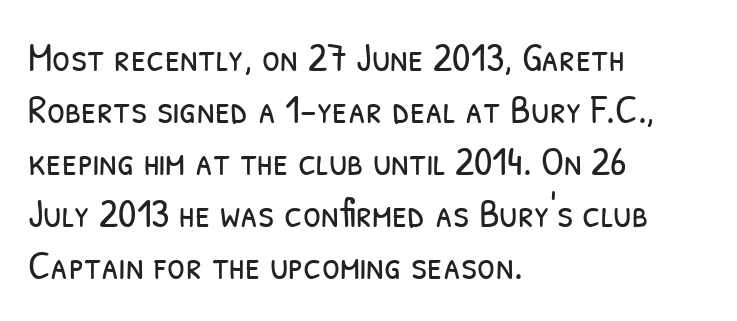
The designer left line spacing at the default. Quick note: underline off. Varying glyph widths throughout — classic text-font behaviour. Compared with a typical body face, this is equally light or lighter still.
